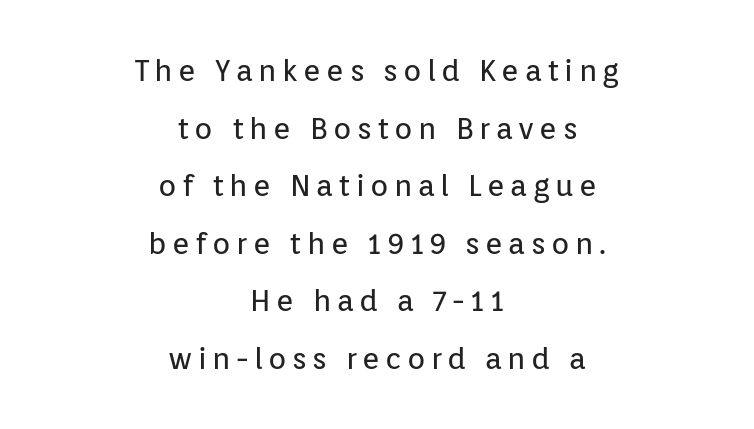
Typographically, this falls in the sans-serif category. The typography opts for an upright posture over an oblique one. Line spacing here is loose. Do the characters align in a grid? No, the font is proportional.
